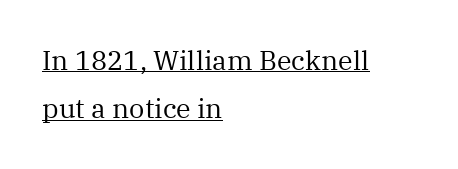
Nothing unusual about the tracking: characters are spaced as the font intends. Heft: none added — not bold. Visually the block forms a straight wall on the left and a jagged coastline on the right. The lettering is marked with a stroke running underneath it.
